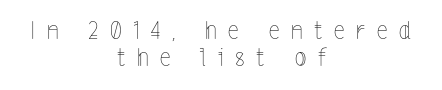
Q: Is the text bold? A: No.
Q: Is the text italic (slanted)? A: No, it is upright.
Q: Is the text underlined? A: No.
Q: How is the paragraph aligned? A: Centered.
Q: Is the spacing between letters normal or unusually wide? A: Unusually wide.
Q: Is the spacing between lines tight, normal or loose? A: Tight.
